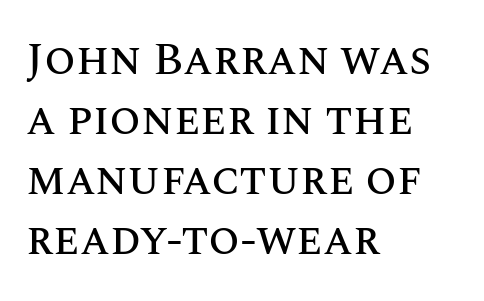
The line-height multiplier appears to be the usual default. Is this a fixed-width face? No — the glyphs have proportional, varying widths. Do the letters lean? They stand straight. This sample is left-justified, so line endings fall wherever the words run out. The space directly below the letters is spotless. There is no visible air inserted between adjacent glyphs.
